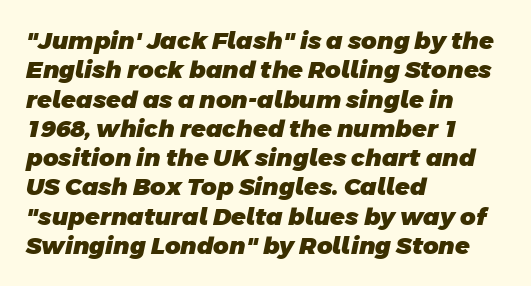
Q: Is the text bold? A: Yes.
Q: Is the text underlined? A: No.
Q: How is the paragraph aligned? A: Left-aligned.
Q: Is the spacing between letters normal or unusually wide? A: Normal.
